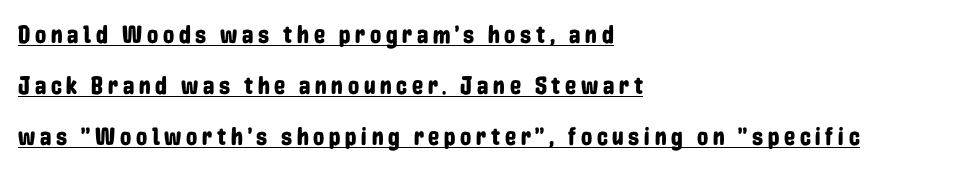
The image shows 25 px text type, upright; set left-aligned, loose line spacing (2.05x), underlined.
